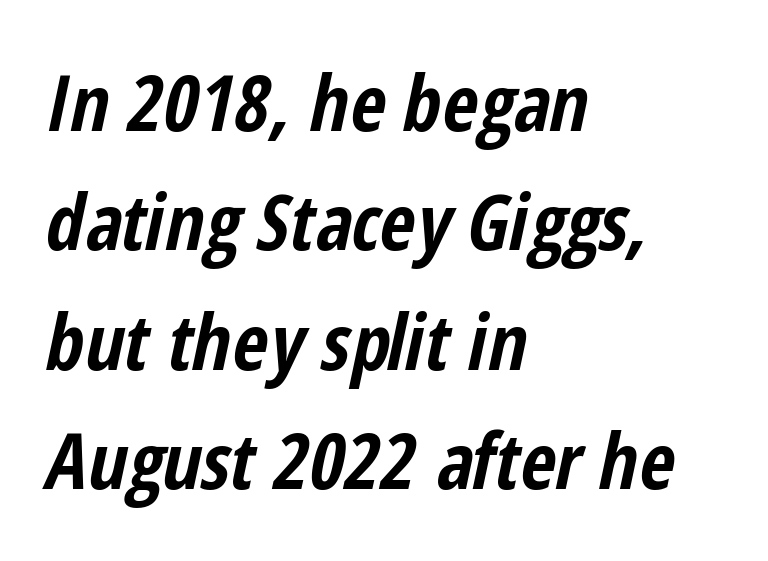
The image shows 77 px bold, condensed type, italic (leaning right); set left-aligned, normal line spacing (1.55x), normal letter spacing, not underlined; low stroke contrast and a medium x-height.
